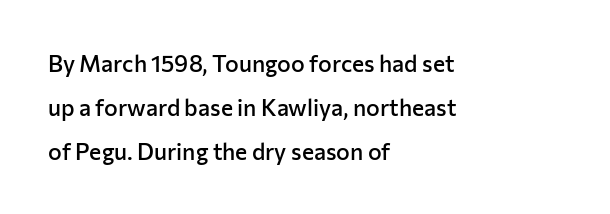
The image shows 23 px text type, upright; set left-aligned, loose line spacing (1.92x), normal letter spacing, not underlined.
